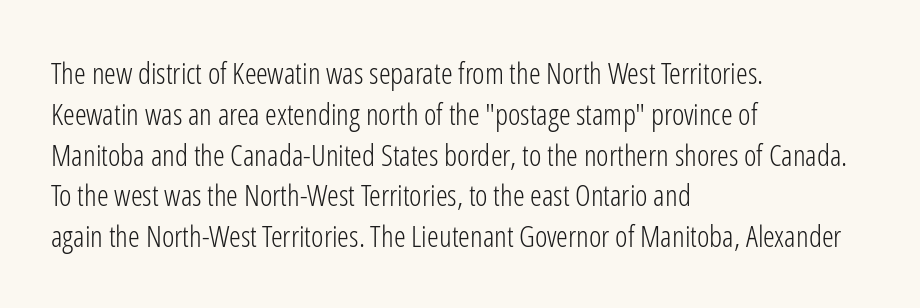
{"serif": "no", "italic": "no", "bold": "no", "weight": "light", "width": "condensed", "stroke_contrast": "low", "x_height": "medium", "monospaced": "no", "underline": "no", "align": "left", "line_spacing": "normal", "line_spacing_ratio": 1.36, "letter_spacing": "normal", "letter_spacing_em": 0.0, "glyph_px": 30}
